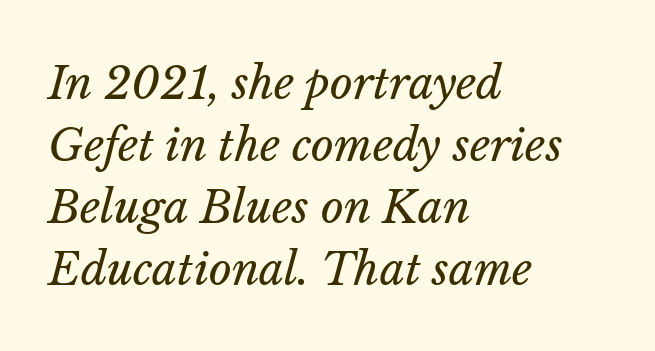
{"italic": "yes", "lean": "right", "slant_degrees": 14, "bold": "no", "weight": "regular", "width": "normal", "stroke_contrast": "low", "x_height": "medium", "monospaced": "no", "underline": "no", "align": "left", "line_spacing": "normal", "line_spacing_ratio": 1.41, "letter_spacing": "normal", "letter_spacing_em": 0.0, "glyph_px": 44}
